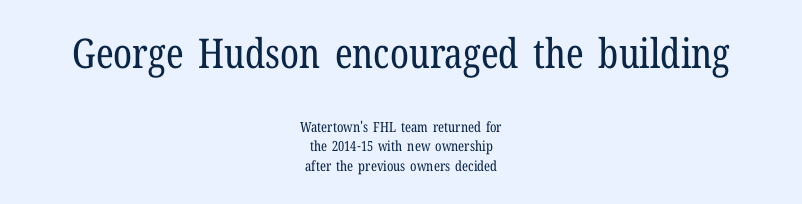
Q: Is the text bold? A: No.
Q: Is the text italic (slanted)? A: No, it is upright.
Q: Is the typeface a serif or a sans-serif typeface? A: Serif.
Q: Is the text underlined? A: No.
Q: How is the paragraph aligned? A: Centered.
Q: Is the spacing between letters normal or unusually wide? A: Normal.
Q: Is the spacing between lines tight, normal or loose? A: Normal.
Q: Which block of text is set in a larger size, the first (top) or the second (bottom)? A: The first (top) one.
Q: Width (condensed, normal, or wide)? A: Condensed.
Q: Stroke contrast? A: Low.
Q: x-height? A: Medium.
Q: Monospaced? A: No.
